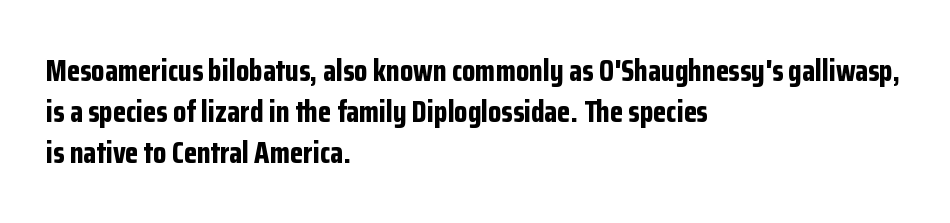
{"serif": "no", "italic": "no", "bold": "yes", "weight": "bold", "width": "condensed", "stroke_contrast": "low", "x_height": "medium", "monospaced": "no", "underline": "no", "align": "left", "line_spacing": "normal", "line_spacing_ratio": 1.36, "letter_spacing": "normal", "letter_spacing_em": 0.0, "glyph_px": 30}
